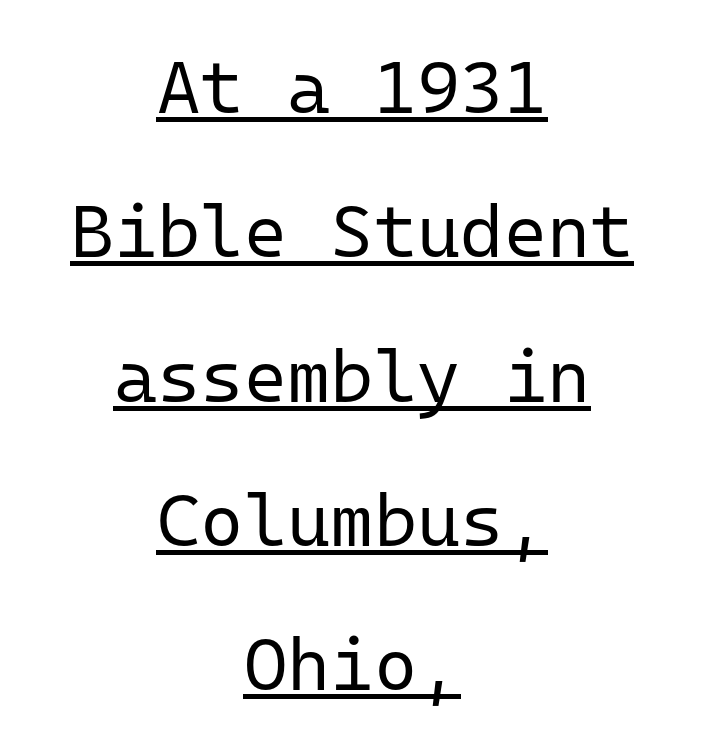
The image shows 74 px regular-weight sans-serif type, upright, monospaced; set centered, loose line spacing (1.95x), normal letter spacing, underlined; low stroke contrast and a medium x-height.
